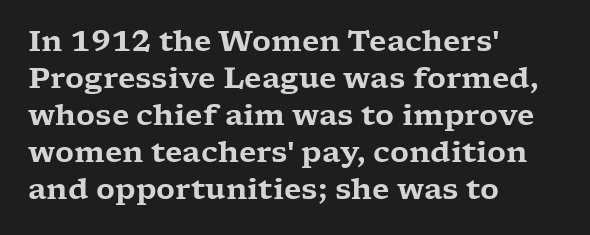
The image shows 29 px wide serif type, upright; set left-aligned, normal line spacing (1.28x), normal letter spacing, not underlined; low stroke contrast and a medium x-height.
